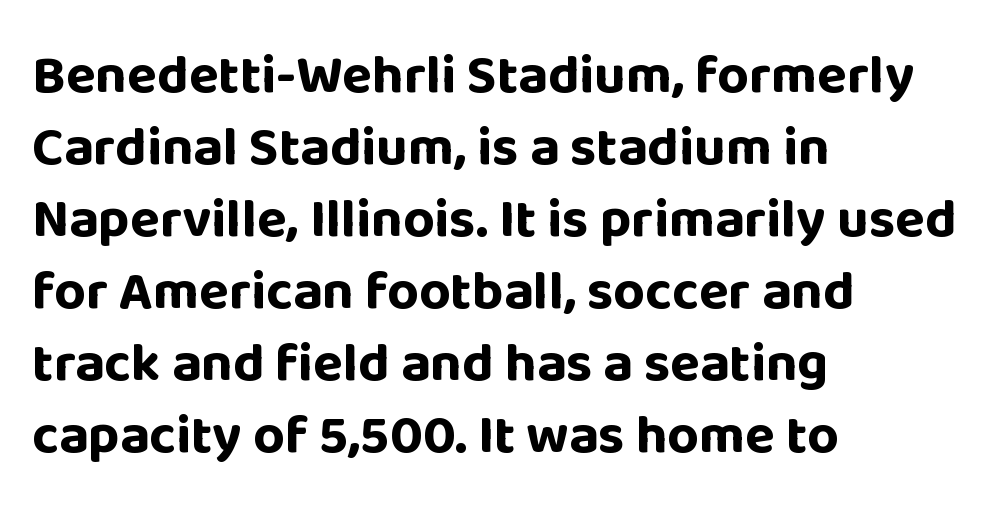
Q: Is the text bold? A: Yes.
Q: Is the text italic (slanted)? A: No, it is upright.
Q: Is the typeface a serif or a sans-serif typeface? A: Sans-serif.
Q: Is the text underlined? A: No.
Q: How is the paragraph aligned? A: Left-aligned.
Q: Is the spacing between letters normal or unusually wide? A: Normal.
Q: Is the spacing between lines tight, normal or loose? A: Normal.
Q: Width (condensed, normal, or wide)? A: Normal.
Q: Stroke contrast? A: Low.
Q: x-height? A: Large.
Q: Monospaced? A: No.
